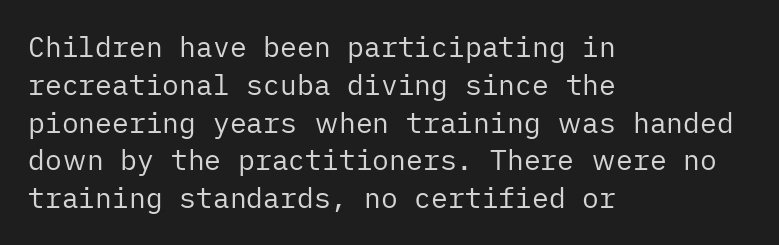
{"serif": "no", "italic": "no", "bold": "no", "weight": "regular", "width": "normal", "stroke_contrast": "low", "x_height": "medium", "underline": "no", "align": "left", "line_spacing": "normal", "line_spacing_ratio": 1.35, "letter_spacing": "normal", "letter_spacing_em": 0.0, "glyph_px": 28}
